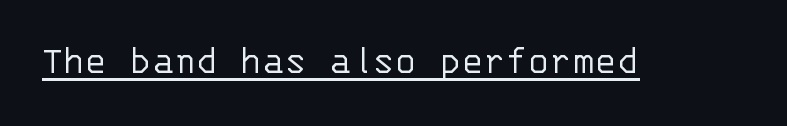
Q: Is the text bold? A: No.
Q: Is the text italic (slanted)? A: No, it is upright.
Q: Is the typeface a serif or a sans-serif typeface? A: Sans-serif.
Q: Is the text underlined? A: Yes.
Q: Is the spacing between letters normal or unusually wide? A: Normal.
Q: Width (condensed, normal, or wide)? A: Normal.
Q: Stroke contrast? A: Low.
Q: x-height? A: Large.
Q: Monospaced? A: Yes.
